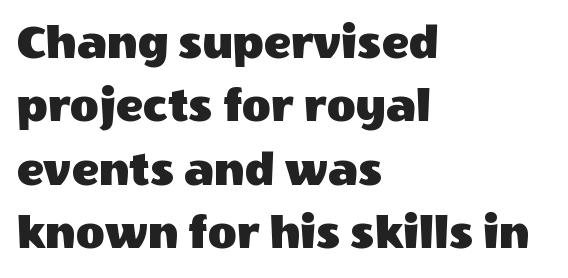
{"serif": "no", "italic": "no", "width": "normal", "x_height": "large", "monospaced": "no", "underline": "no", "align": "left", "line_spacing": "normal", "line_spacing_ratio": 1.27, "letter_spacing": "normal", "letter_spacing_em": 0.0, "glyph_px": 50}
